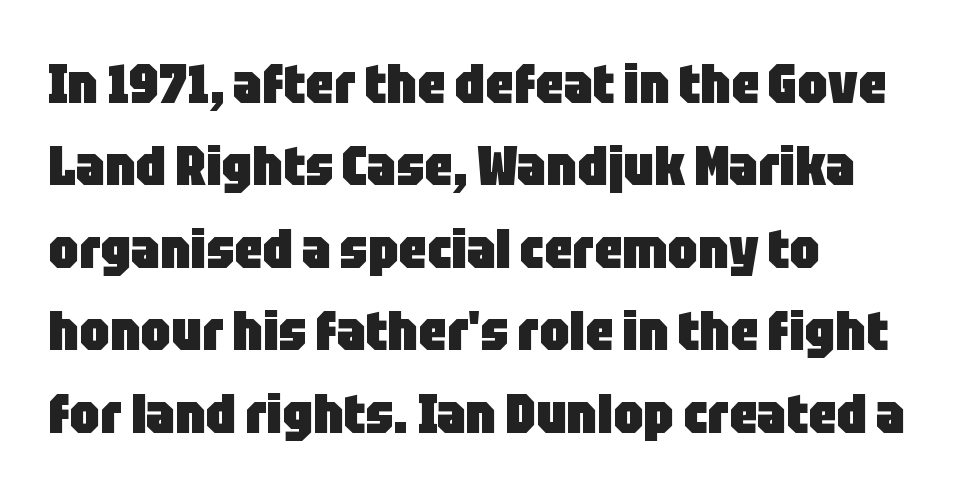
Q: Is the text bold? A: Yes.
Q: Is the text italic (slanted)? A: No, it is upright.
Q: Is the typeface a serif or a sans-serif typeface? A: Sans-serif.
Q: Is the text underlined? A: No.
Q: How is the paragraph aligned? A: Left-aligned.
Q: Is the spacing between letters normal or unusually wide? A: Normal.
Q: Is the spacing between lines tight, normal or loose? A: Normal.
Q: Width (condensed, normal, or wide)? A: Condensed.
Q: Stroke contrast? A: Low.
Q: x-height? A: Large.
Q: Monospaced? A: No.
